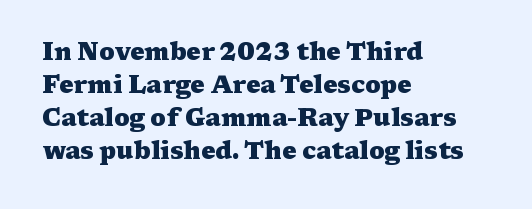
The image shows 24 px bold type, upright; set left-aligned, normal line spacing (1.38x), normal letter spacing, not underlined.
